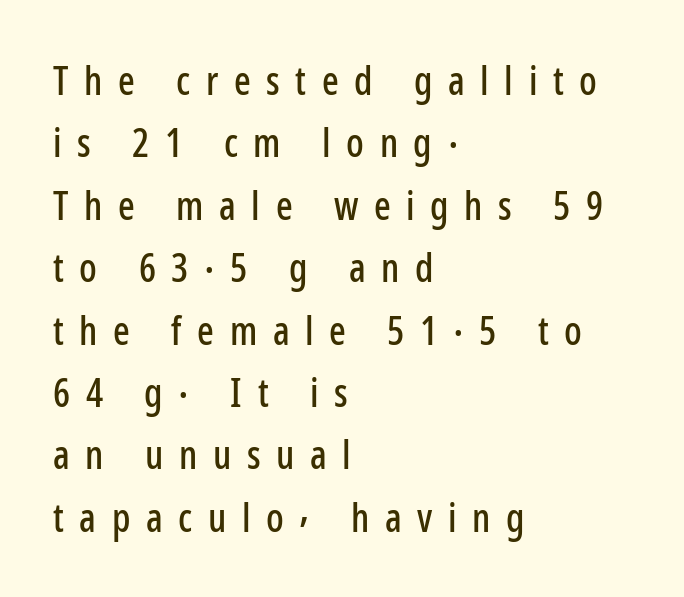
{"serif": "no", "italic": "no", "width": "condensed", "stroke_contrast": "low", "x_height": "medium", "monospaced": "no", "underline": "no", "align": "left", "line_spacing": "normal", "line_spacing_ratio": 1.6, "letter_spacing": "wide", "letter_spacing_em": 0.4, "glyph_px": 39}
